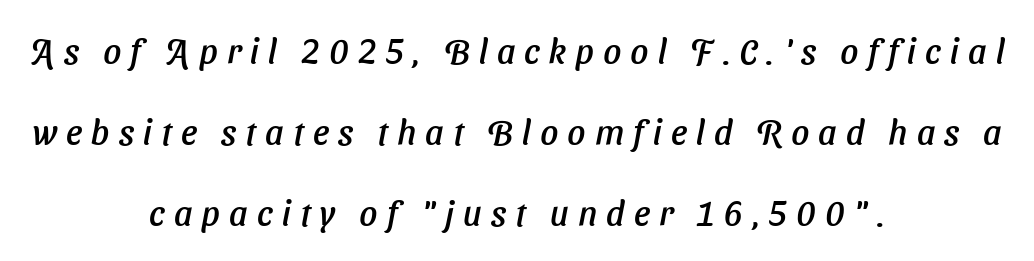
The image shows 35 px text type; set centered, loose line spacing (2.31x), unusually wide letter spacing (+0.26 em), not underlined; low stroke contrast and a medium x-height.
